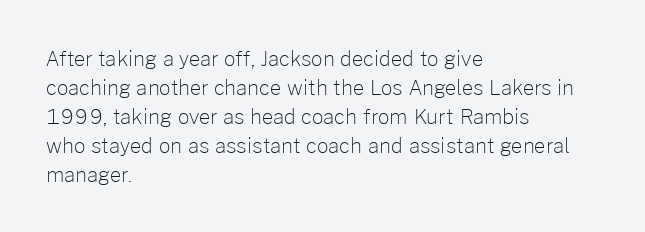
{"italic": "no", "bold": "no", "underline": "no", "align": "left", "line_spacing": "normal", "line_spacing_ratio": 1.45, "letter_spacing": "normal", "letter_spacing_em": 0.0, "glyph_px": 20}
